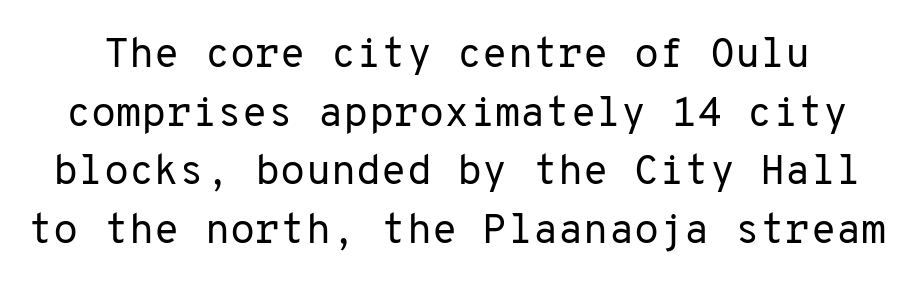
Q: Is the text bold? A: No.
Q: Is the text italic (slanted)? A: No, it is upright.
Q: Is the typeface a serif or a sans-serif typeface? A: Sans-serif.
Q: Is the text underlined? A: No.
Q: Is the spacing between letters normal or unusually wide? A: Normal.
Q: Is the spacing between lines tight, normal or loose? A: Normal.
Q: Width (condensed, normal, or wide)? A: Normal.
Q: Stroke contrast? A: Low.
Q: x-height? A: Medium.
Q: Monospaced? A: Yes.
